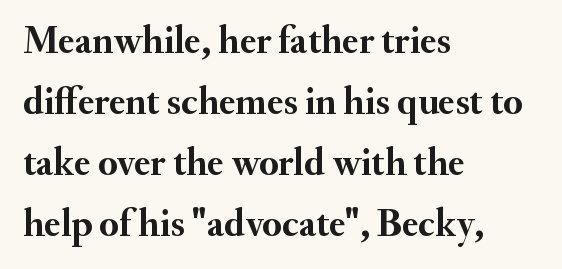
The image shows 39 px semibold serif type, upright; set left-aligned, normal line spacing (1.56x), normal letter spacing, not underlined; medium stroke contrast and a small x-height.
